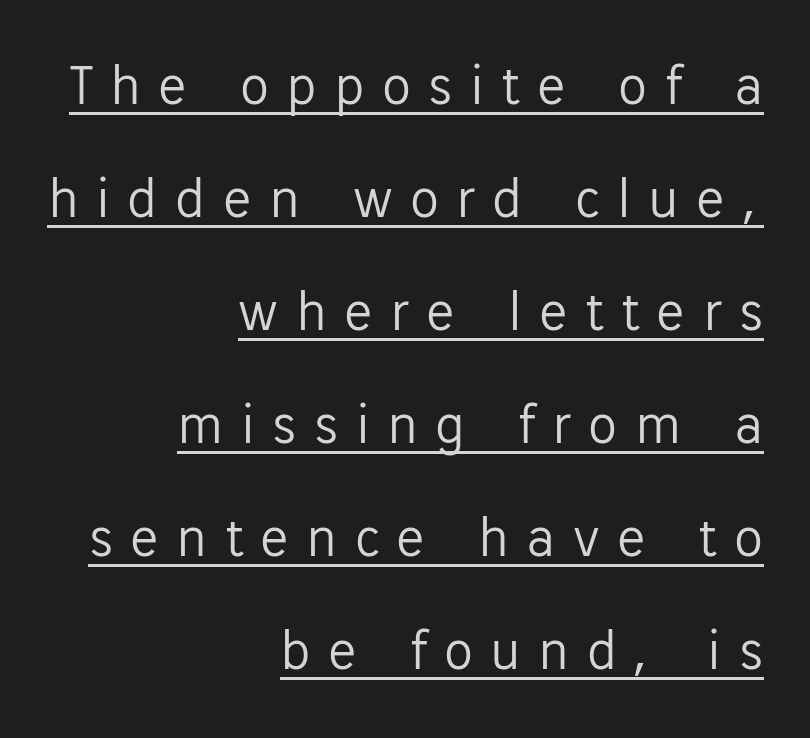
Are there feet on the stems? There aren't — it's a sans. Is this a heavy cut? Hardly; it is regular or lighter. Horizontally, the lines are justified to the trailing edge only. Each line of the rendering has a horizontal stroke beneath the glyphs.
